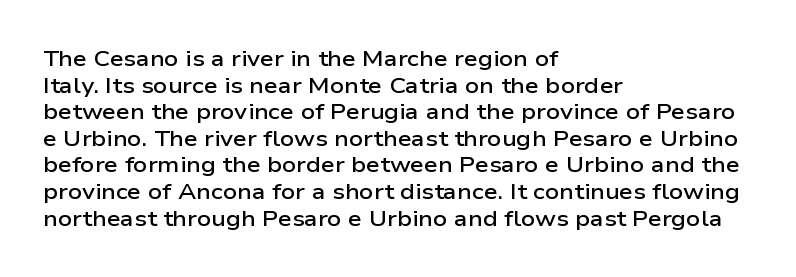
The image shows 22 px text type, upright; set left-aligned, line spacing 1.21x, normal letter spacing, not underlined.
